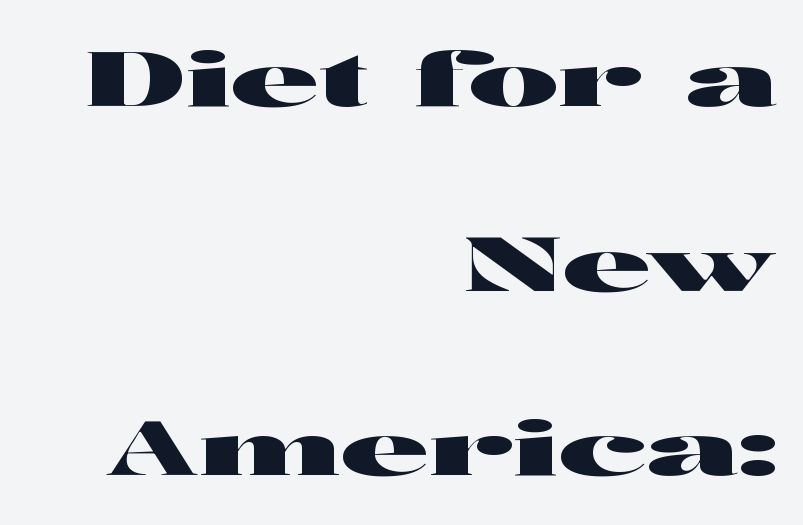
{"serif": "no", "italic": "no", "width": "wide", "stroke_contrast": "high", "x_height": "medium", "monospaced": "no", "underline": "no", "align": "right", "line_spacing": "loose", "line_spacing_ratio": 2.43, "letter_spacing": "normal", "letter_spacing_em": 0.0, "glyph_px": 76}
